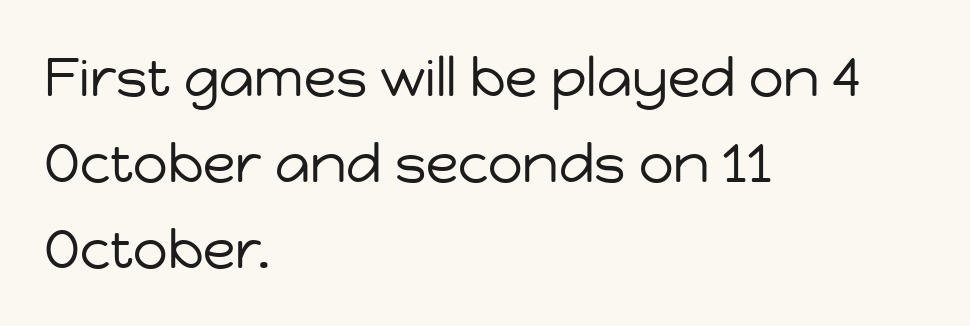
The image shows 54 px regular-weight sans-serif type, upright; set left-aligned, normal line spacing (1.59x), normal letter spacing, not underlined; low stroke contrast and a medium x-height.
